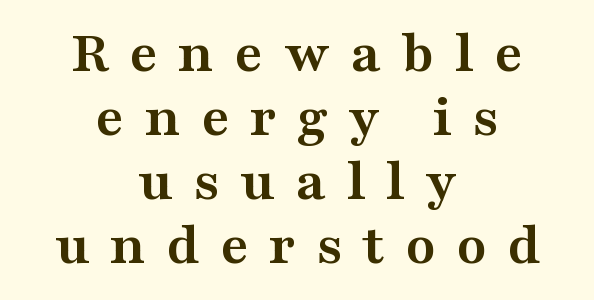
{"serif": "yes", "italic": "no", "bold": "yes", "weight": "semibold", "width": "wide", "stroke_contrast": "medium", "x_height": "medium", "monospaced": "no", "underline": "no", "align": "center", "line_spacing": "tight", "line_spacing_ratio": 1.05, "letter_spacing": "wide", "letter_spacing_em": 0.33, "glyph_px": 61}
